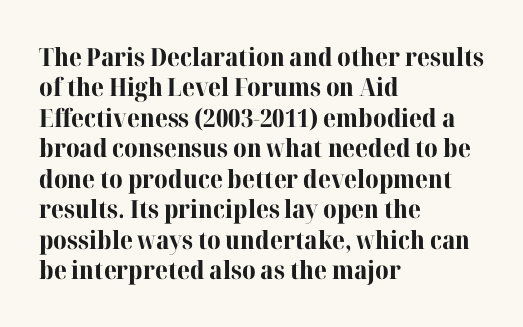
{"italic": "no", "bold": "yes", "underline": "no", "align": "left", "line_spacing_ratio": 1.22, "letter_spacing": "normal", "letter_spacing_em": 0.0, "glyph_px": 25}
